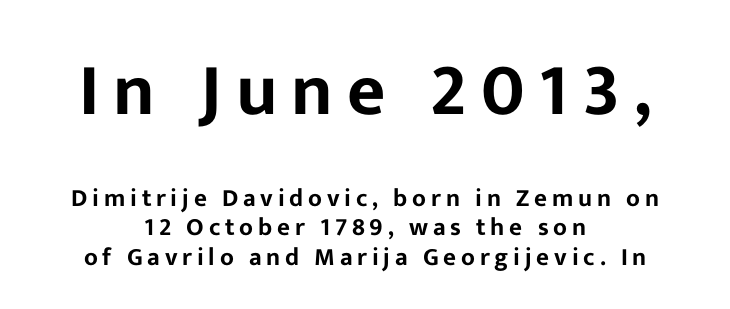
Is there any slant? The stems are plumb. Of the two passages, the one on top uses the larger point size. Where is the straight margin? There isn't one; the lines are centered. The glyphs in this specimen are sans serif. Is this a fixed-width face? No — the glyphs have proportional, varying widths.
